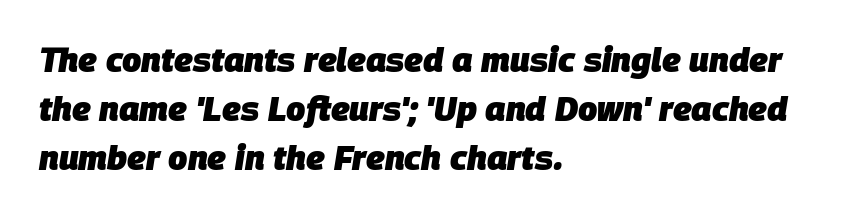
The image shows 34 px heavy type, italic (leaning right); set left-aligned, normal line spacing (1.44x), normal letter spacing, not underlined; low stroke contrast and a large x-height.
